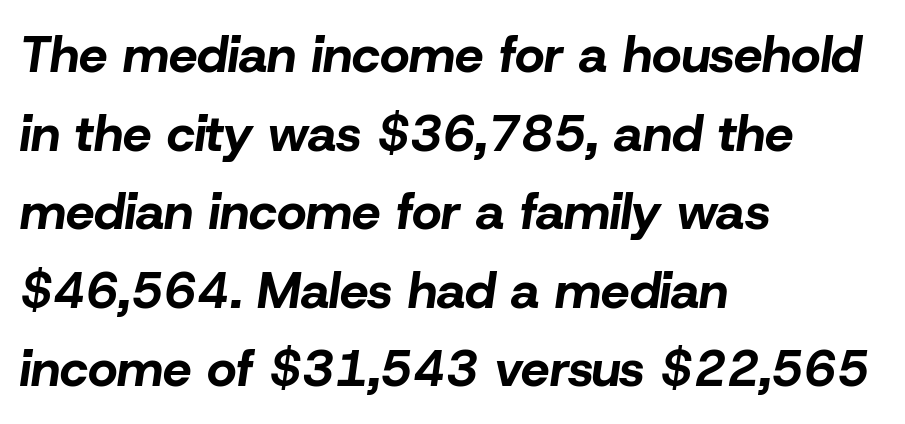
The image shows 51 px bold type, italic (leaning right); set left-aligned, normal line spacing (1.54x), normal letter spacing, not underlined; low stroke contrast and a medium x-height.
